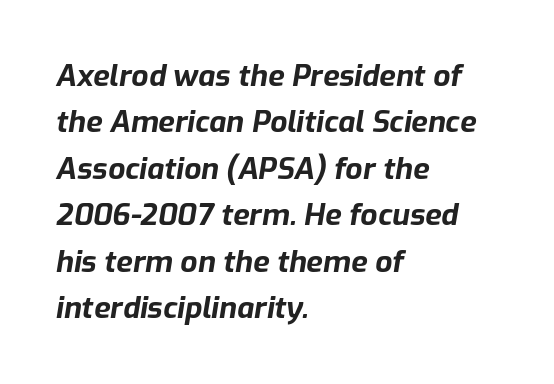
{"italic": "yes", "lean": "right", "slant_degrees": 9, "bold": "yes", "weight": "bold", "width": "normal", "stroke_contrast": "low", "x_height": "medium", "monospaced": "no", "underline": "no", "align": "left", "line_spacing": "normal", "line_spacing_ratio": 1.55, "letter_spacing": "normal", "letter_spacing_em": 0.0, "glyph_px": 30}
